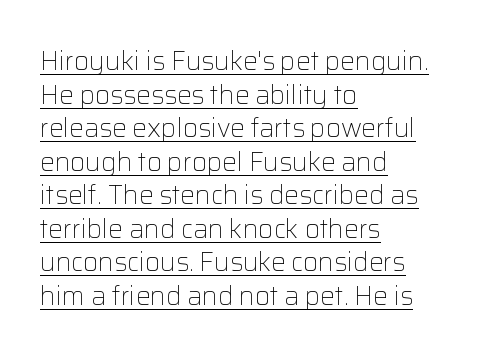
The image shows 26 px text type, upright; set left-aligned, normal line spacing (1.29x), normal letter spacing, underlined.
